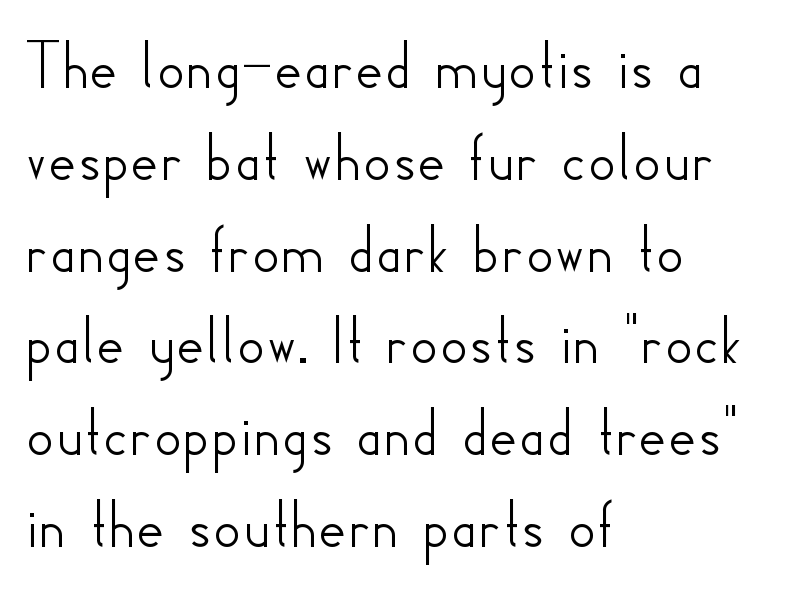
The image shows 69 px sans-serif type, upright; set left-aligned, normal line spacing (1.33x), normal letter spacing, not underlined; low stroke contrast and a small x-height.
